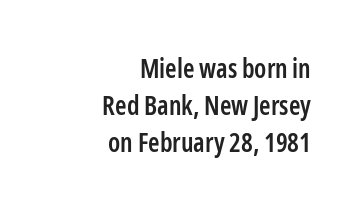
The image shows 26 px text type, upright; set right-aligned, normal line spacing (1.43x), normal letter spacing, not underlined.
